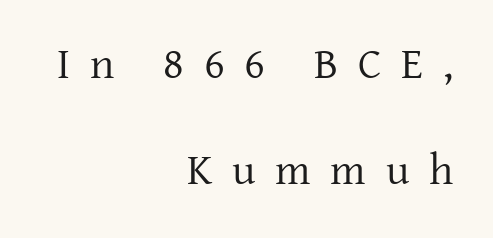
The letters carry serifs — small finishing strokes at the ends of their stems. Posture: upright roman. The font is comparable to plain body text, perhaps lighter. Observe the wide spacing: letters keep a clear distance from each other. The face used here is proportionally spaced, like ordinary book or web type.
